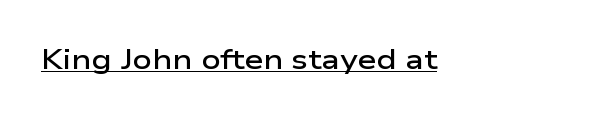
Q: Is the text bold? A: Semi-bold.
Q: Is the text italic (slanted)? A: No, it is upright.
Q: Is the text underlined? A: Yes.
Q: Is the spacing between letters normal or unusually wide? A: Normal.
